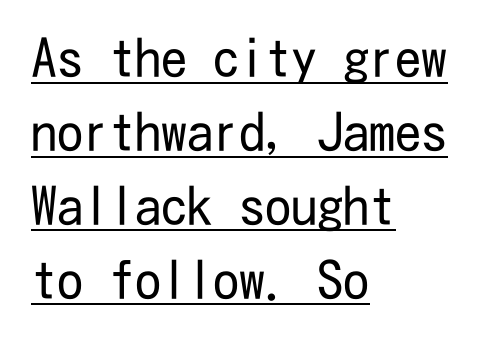
Q: Is the text bold? A: No.
Q: Is the text italic (slanted)? A: No, it is upright.
Q: Is the typeface a serif or a sans-serif typeface? A: Sans-serif.
Q: Is the text underlined? A: Yes.
Q: How is the paragraph aligned? A: Left-aligned.
Q: Is the spacing between letters normal or unusually wide? A: Normal.
Q: Is the spacing between lines tight, normal or loose? A: Normal.
Q: Width (condensed, normal, or wide)? A: Condensed.
Q: Stroke contrast? A: Low.
Q: x-height? A: Medium.
